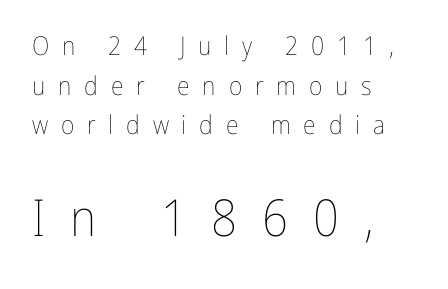
These lines were composed using upright roman letters. The gaps between neighbouring characters are conspicuously large. In this sample the second text group is rendered at the bigger scale. Is this a fixed-width face? No — the glyphs have proportional, varying widths. Reading down the block, your eye returns to a fixed left position each line.
